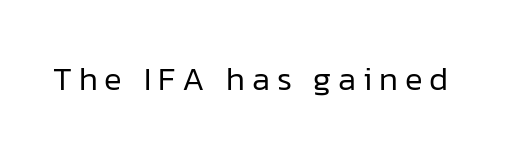
The image shows 33 px regular-weight sans-serif type, upright; set unusually wide letter spacing (+0.21 em), not underlined; low stroke contrast and a medium x-height.
